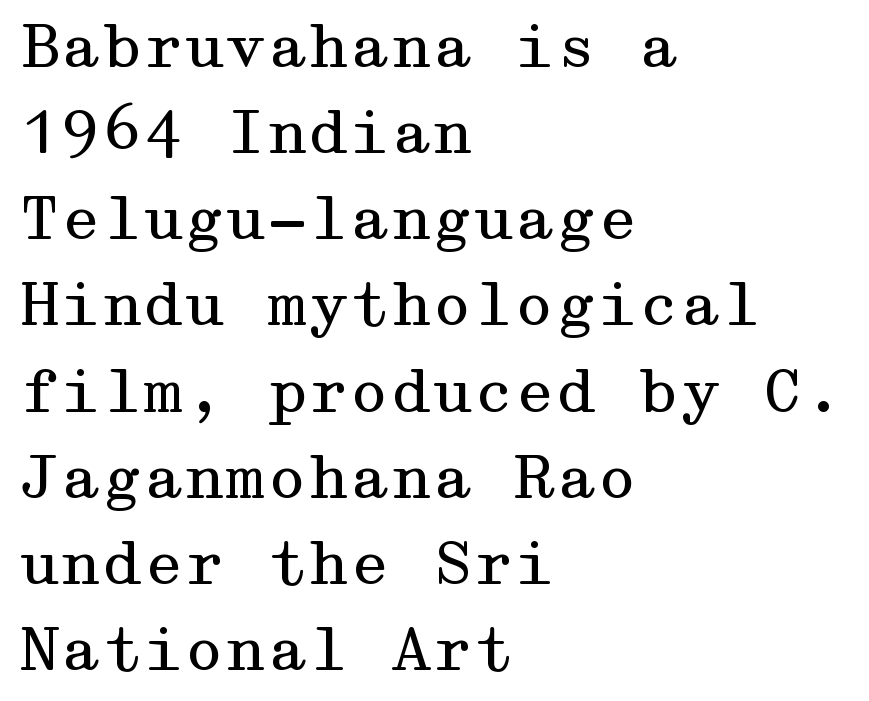
Q: Is the text bold? A: No.
Q: Is the text italic (slanted)? A: No, it is upright.
Q: Is the typeface a serif or a sans-serif typeface? A: Serif.
Q: Is the text underlined? A: No.
Q: How is the paragraph aligned? A: Left-aligned.
Q: Is the spacing between letters normal or unusually wide? A: Normal.
Q: Is the spacing between lines tight, normal or loose? A: Normal.
Q: Width (condensed, normal, or wide)? A: Wide.
Q: Stroke contrast? A: Medium.
Q: x-height? A: Medium.
